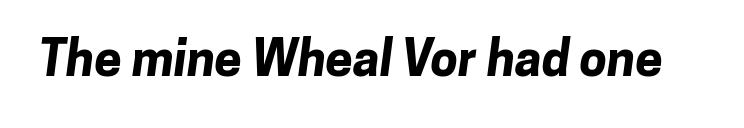
{"serif": "no", "bold": "yes", "weight": "bold", "width": "normal", "stroke_contrast": "low", "x_height": "medium", "monospaced": "no", "underline": "no", "letter_spacing": "normal", "letter_spacing_em": 0.0, "glyph_px": 49}
